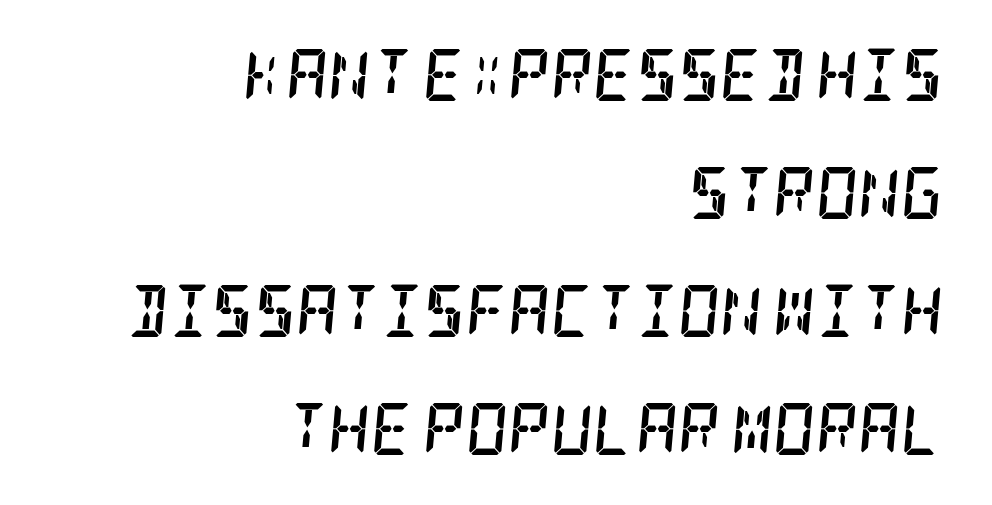
Q: Is the text bold? A: Yes.
Q: Is the text italic (slanted)? A: Yes, it leans right by about 5 degrees.
Q: Is the typeface a serif or a sans-serif typeface? A: Serif.
Q: Is the text underlined? A: No.
Q: How is the paragraph aligned? A: Right-aligned.
Q: Is the spacing between letters normal or unusually wide? A: Normal.
Q: Is the spacing between lines tight, normal or loose? A: Loose.
Q: Width (condensed, normal, or wide)? A: Condensed.
Q: Stroke contrast? A: Low.
Q: x-height? A: Large.
